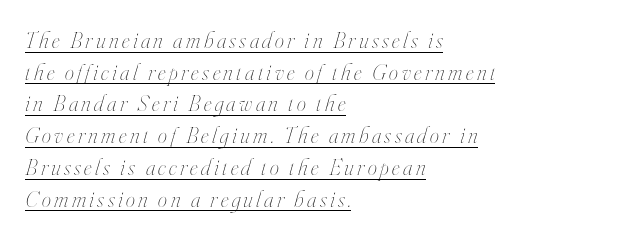
The typesetting does not lean heavy: it is not bold. Each new line begins a customary step beneath the previous one. This is oblique type, the kind used for emphasis or titles. Emphasis is given by a line drawn under the lettering.
